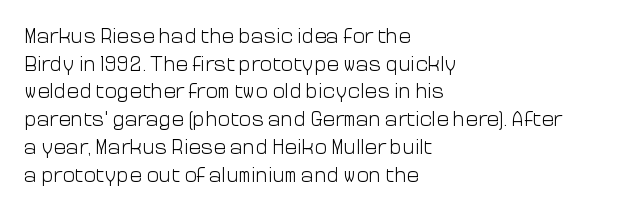
{"italic": "no", "bold": "no", "underline": "no", "align": "left", "line_spacing": "normal", "line_spacing_ratio": 1.32, "letter_spacing": "normal", "letter_spacing_em": 0.0, "glyph_px": 21}
